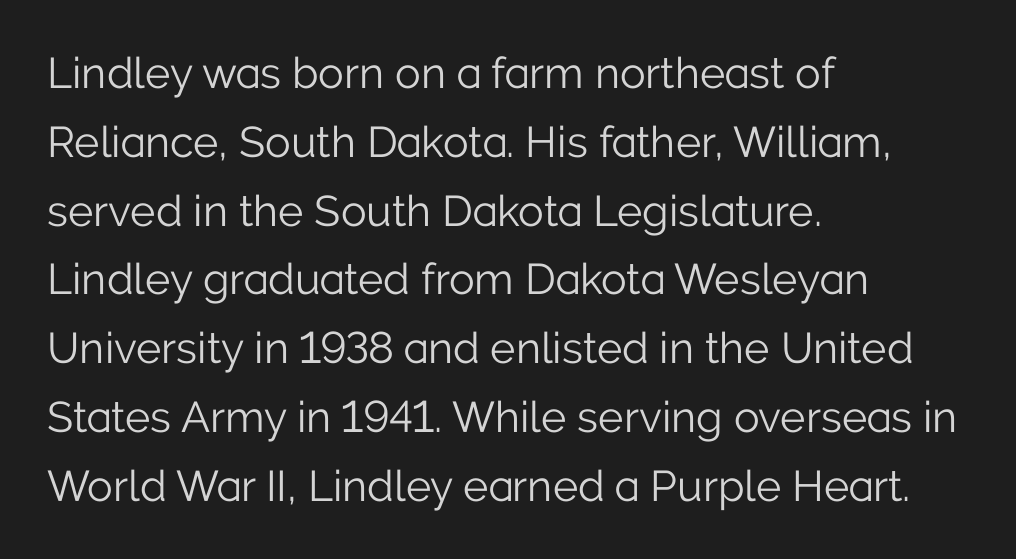
The image shows 43 px light sans-serif type, upright; set left-aligned, normal line spacing (1.6x), normal letter spacing, not underlined; low stroke contrast and a medium x-height.
